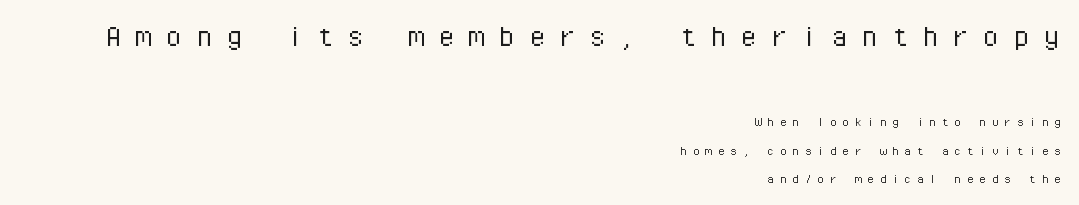
Q: Is the text bold? A: No.
Q: Is the text italic (slanted)? A: No, it is upright.
Q: Is the typeface a serif or a sans-serif typeface? A: Sans-serif.
Q: Is the text underlined? A: No.
Q: How is the paragraph aligned? A: Right-aligned.
Q: Is the spacing between letters normal or unusually wide? A: Unusually wide.
Q: Is the spacing between lines tight, normal or loose? A: Loose.
Q: Which block of text is set in a larger size, the first (top) or the second (bottom)? A: The first (top) one.
Q: Width (condensed, normal, or wide)? A: Normal.
Q: Stroke contrast? A: Low.
Q: x-height? A: Medium.
Q: Monospaced? A: Yes.
